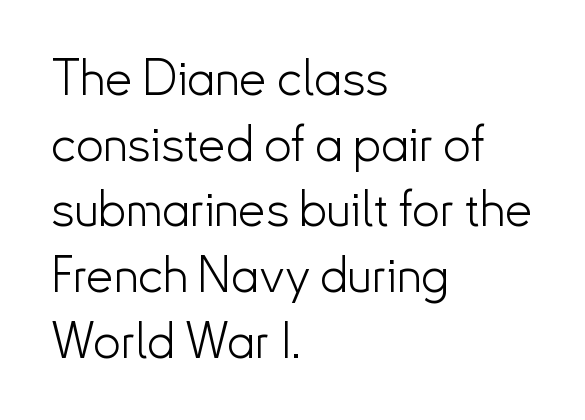
Q: Is the text bold? A: No.
Q: Is the text italic (slanted)? A: No, it is upright.
Q: Is the typeface a serif or a sans-serif typeface? A: Sans-serif.
Q: Is the text underlined? A: No.
Q: How is the paragraph aligned? A: Left-aligned.
Q: Is the spacing between letters normal or unusually wide? A: Normal.
Q: Is the spacing between lines tight, normal or loose? A: Normal.
Q: Width (condensed, normal, or wide)? A: Normal.
Q: Stroke contrast? A: Low.
Q: x-height? A: Small.
Q: Monospaced? A: No.
